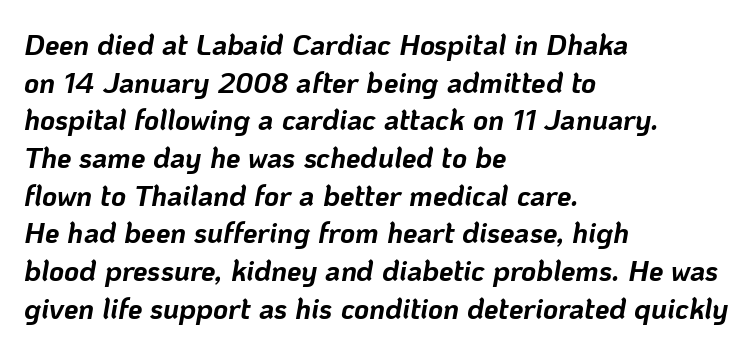
Q: Is the text bold? A: Yes.
Q: Is the text italic (slanted)? A: Yes, it leans right by about 10 degrees.
Q: Is the text underlined? A: No.
Q: How is the paragraph aligned? A: Left-aligned.
Q: Is the spacing between letters normal or unusually wide? A: Normal.
Q: Is the spacing between lines tight, normal or loose? A: Normal.
Q: Width (condensed, normal, or wide)? A: Normal.
Q: Stroke contrast? A: Low.
Q: x-height? A: Medium.
Q: Monospaced? A: No.
